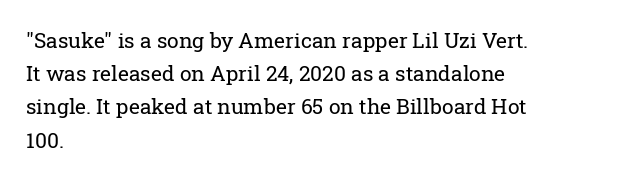
{"italic": "no", "bold": "no", "underline": "no", "align": "left", "line_spacing": "normal", "line_spacing_ratio": 1.58, "letter_spacing": "normal", "letter_spacing_em": 0.0, "glyph_px": 21}
